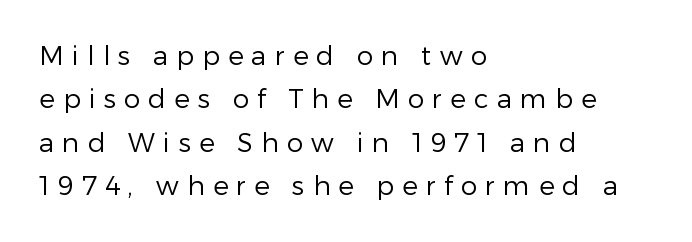
{"italic": "no", "bold": "no", "underline": "no", "align": "left", "line_spacing": "normal", "line_spacing_ratio": 1.67, "letter_spacing": "wide", "letter_spacing_em": 0.32, "glyph_px": 26}
